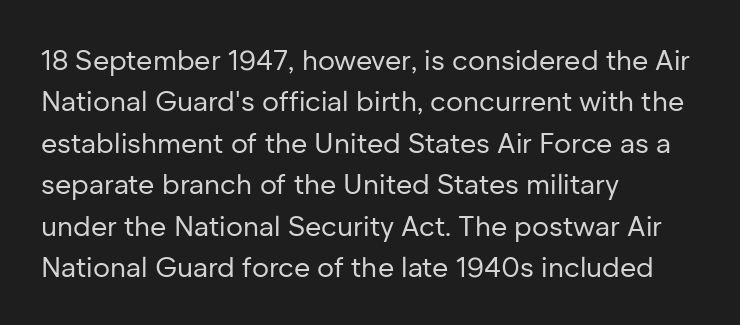
The image shows 28 px regular-weight sans-serif type, upright; set left-aligned, normal line spacing (1.48x), normal letter spacing, not underlined; low stroke contrast and a medium x-height.
